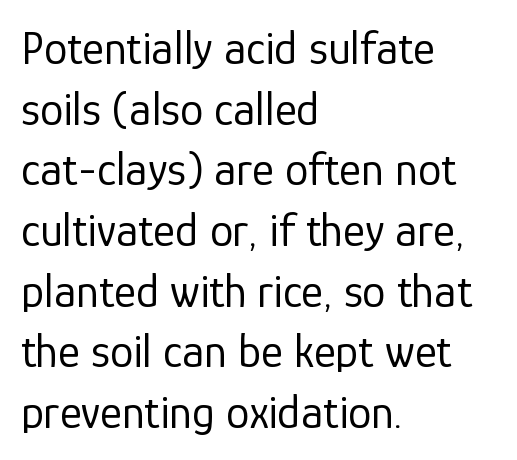
Q: Is the text bold? A: No.
Q: Is the text italic (slanted)? A: No, it is upright.
Q: Is the typeface a serif or a sans-serif typeface? A: Sans-serif.
Q: Is the text underlined? A: No.
Q: How is the paragraph aligned? A: Left-aligned.
Q: Is the spacing between letters normal or unusually wide? A: Normal.
Q: Is the spacing between lines tight, normal or loose? A: Normal.
Q: Width (condensed, normal, or wide)? A: Normal.
Q: Stroke contrast? A: Low.
Q: x-height? A: Medium.
Q: Monospaced? A: No.
